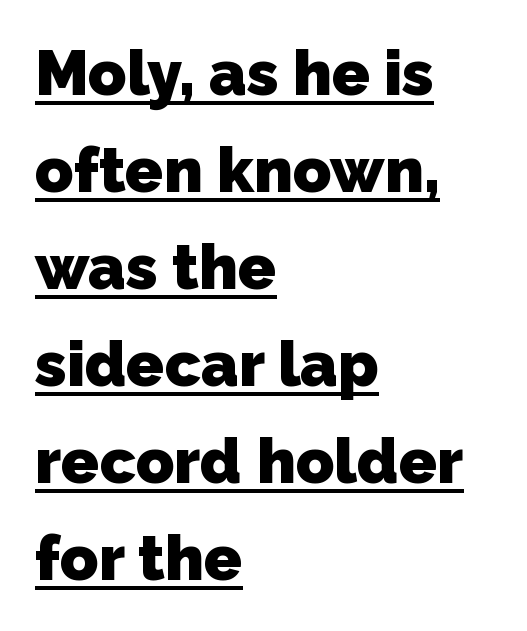
Q: Is the text bold? A: Yes.
Q: Is the typeface a serif or a sans-serif typeface? A: Sans-serif.
Q: Is the text underlined? A: Yes.
Q: How is the paragraph aligned? A: Left-aligned.
Q: Is the spacing between letters normal or unusually wide? A: Normal.
Q: Is the spacing between lines tight, normal or loose? A: Normal.
Q: Width (condensed, normal, or wide)? A: Normal.
Q: Stroke contrast? A: Low.
Q: x-height? A: Medium.
Q: Monospaced? A: No.
